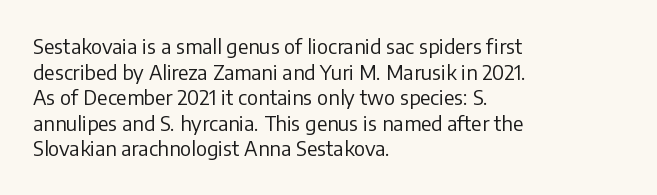
The weight would be labelled regular, book, light, or lighter still. Tall strokes in this sample are plumb rather than angled. These lines stack with their left ends in a neat column. Unmarked baselines from the first word to the last. Regular leading. A typesetter would call this zero additional tracking.
